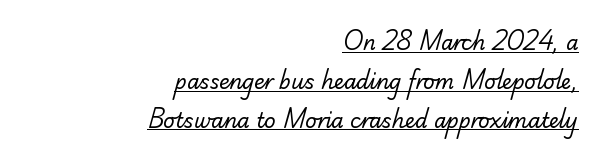
{"bold": "no", "underline": "yes", "align": "right", "line_spacing": "loose", "line_spacing_ratio": 1.94, "letter_spacing": "normal", "letter_spacing_em": 0.0, "glyph_px": 20}
